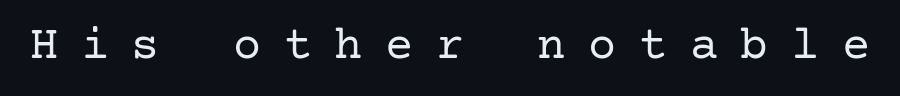
The image shows 47 px regular-weight serif type, upright; set unusually wide letter spacing (+0.48 em), not underlined; low stroke contrast and a medium x-height.
